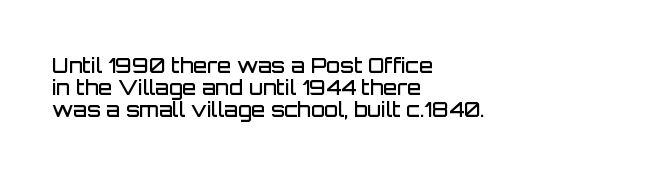
{"italic": "no", "bold": "semi", "underline": "no", "align": "left", "line_spacing": "tight", "line_spacing_ratio": 1.09, "letter_spacing": "normal", "letter_spacing_em": 0.0, "glyph_px": 20}
